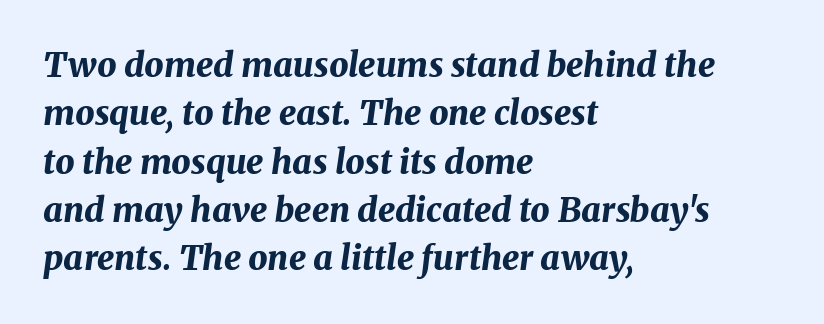
The whole block is typeset with a tilt. Normally led — the rows are evenly, conventionally spaced. Horizontal alignment here is leftward, the default for most running prose. Is the type bold? Yes — the strokes are clearly thick and heavy.
